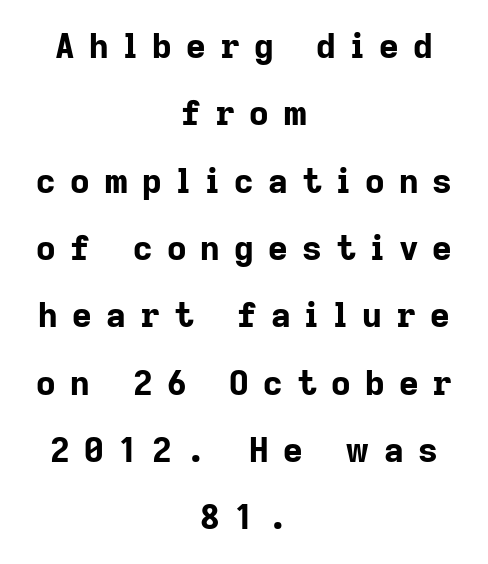
Q: Is the text bold? A: Yes.
Q: Is the text italic (slanted)? A: No, it is upright.
Q: Is the typeface a serif or a sans-serif typeface? A: Sans-serif.
Q: Is the text underlined? A: No.
Q: How is the paragraph aligned? A: Centered.
Q: Is the spacing between letters normal or unusually wide? A: Unusually wide.
Q: Is the spacing between lines tight, normal or loose? A: Loose.
Q: Width (condensed, normal, or wide)? A: Normal.
Q: Stroke contrast? A: Low.
Q: x-height? A: Medium.
Q: Monospaced? A: No.
